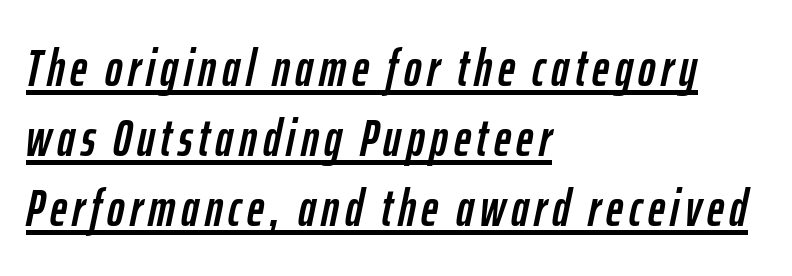
Do the characters align in a grid? No, the font is proportional. A typographer would call this underscored text. The ragged edge is on the right, which tells us the setting is flush left. What's the leading like? Ordinary, nothing unusual. Would a proofreader flag this as italicized? Yes.
